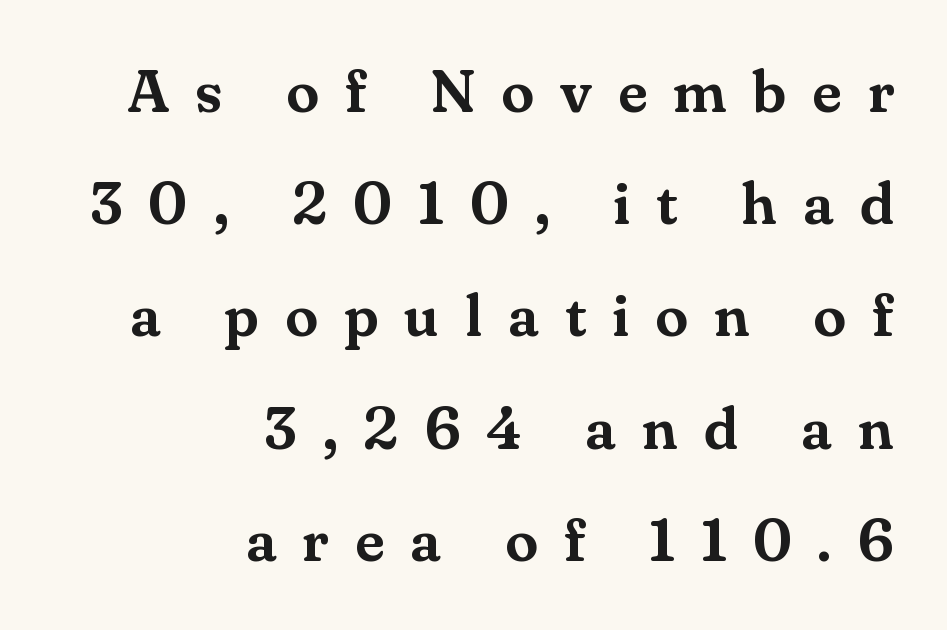
These lines were composed using upright roman letters. Think of a printed novel: that variable character pitch is what you see here. These lines stack with their right ends in a neat column. The tracking reads as deliberately expanded to a designer's eye. Type style note: has serifs.
